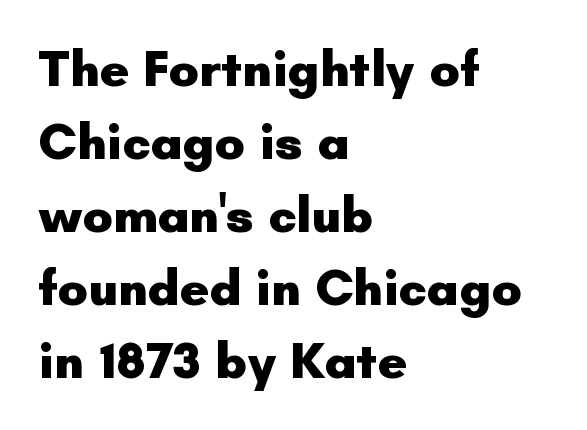
The image shows 51 px heavy sans-serif type, upright; set left-aligned, normal line spacing (1.43x), normal letter spacing, not underlined; low stroke contrast and a small x-height.
